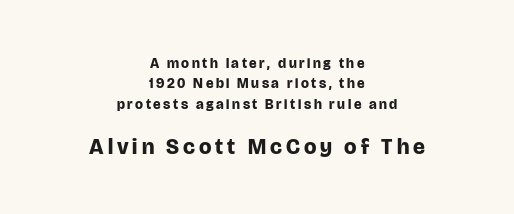
Is the lower block the larger one? Yes — the lower block carries the bigger type. Characters remain perfectly vertical along every line. The passage shown is not underscored anywhere. Horizontal alignment here is central, giving a formal, balanced look. Honestly, the row spacing looks completely unremarkable. Typographic density is high because the face is bold.
